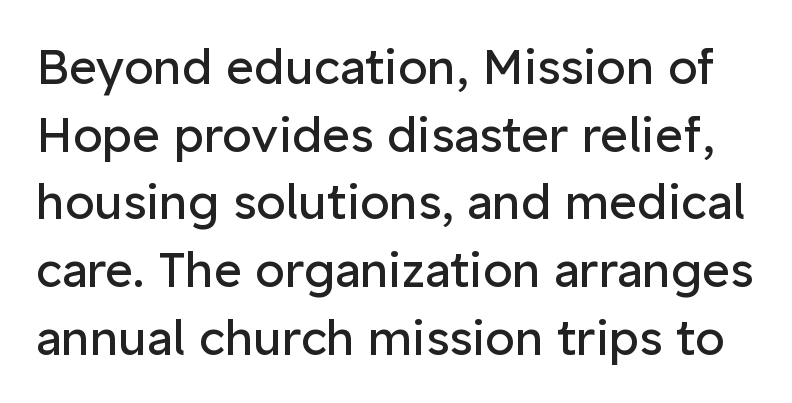
The image shows 48 px regular-weight sans-serif type, upright; set normal line spacing (1.41x), normal letter spacing, not underlined; low stroke contrast and a medium x-height.
